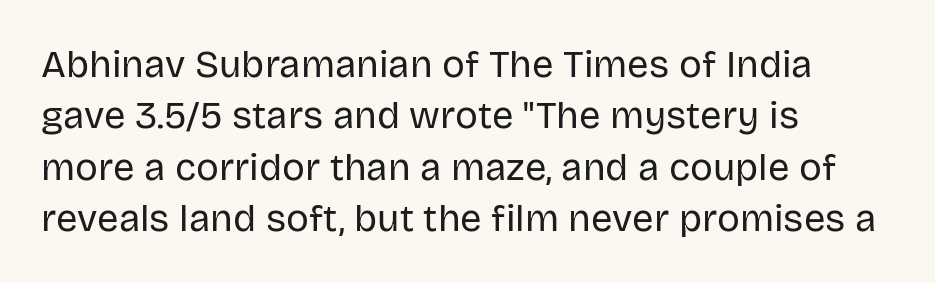
Q: Is the text bold? A: No.
Q: Is the text italic (slanted)? A: No, it is upright.
Q: Is the typeface a serif or a sans-serif typeface? A: Sans-serif.
Q: Is the text underlined? A: No.
Q: How is the paragraph aligned? A: Left-aligned.
Q: Is the spacing between letters normal or unusually wide? A: Normal.
Q: Is the spacing between lines tight, normal or loose? A: Normal.
Q: Width (condensed, normal, or wide)? A: Normal.
Q: Stroke contrast? A: Low.
Q: x-height? A: Large.
Q: Monospaced? A: No.
